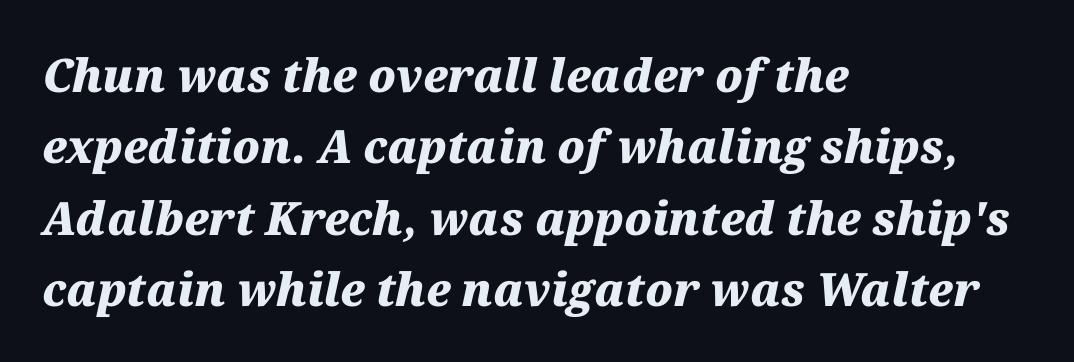
Q: Is the text bold? A: Yes.
Q: Is the text italic (slanted)? A: Yes, it leans right by about 12 degrees.
Q: Is the text underlined? A: No.
Q: How is the paragraph aligned? A: Left-aligned.
Q: Is the spacing between letters normal or unusually wide? A: Normal.
Q: Is the spacing between lines tight, normal or loose? A: Normal.
Q: Width (condensed, normal, or wide)? A: Normal.
Q: Stroke contrast? A: Medium.
Q: x-height? A: Medium.
Q: Monospaced? A: No.
